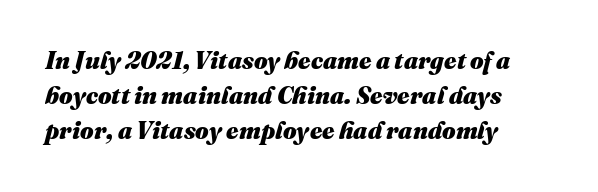
Q: Is the text bold? A: Yes.
Q: Is the text italic (slanted)? A: Yes, it leans right by about 16 degrees.
Q: Is the text underlined? A: No.
Q: How is the paragraph aligned? A: Left-aligned.
Q: Is the spacing between letters normal or unusually wide? A: Normal.
Q: Is the spacing between lines tight, normal or loose? A: Normal.
